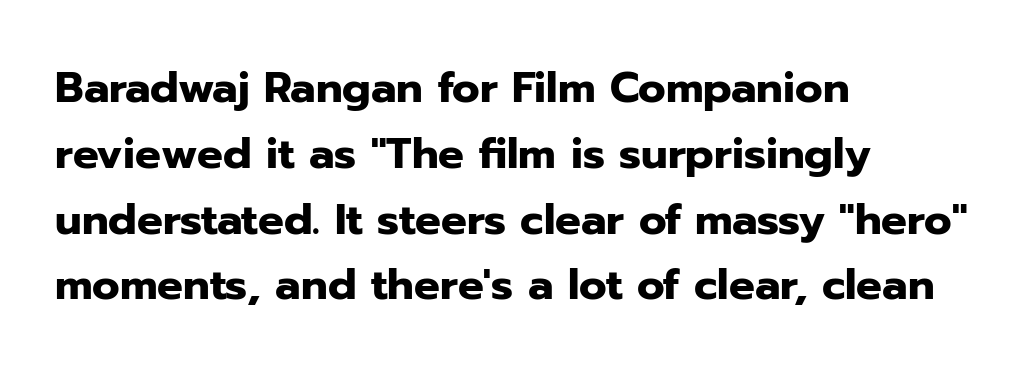
The paragraph shown leans on its left margin. The letters sit at their default tracking, neither squeezed nor spread. Honestly, there is no underline to notice here at all. The glyphs have the mass of a bold cut.
